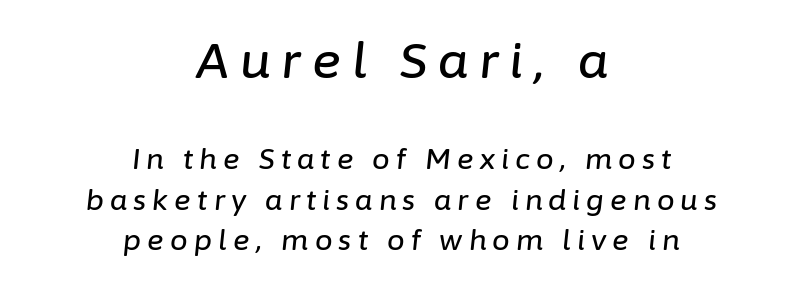
You could not count columns in this text — the font is proportionally spaced. The space directly below the letters is spotless. The tracking jumps out immediately: characters are airy and widely separated. Caption: upper text group enlarged, lower text group reduced. Both edges are ragged and mirror each other, which tells us the setting is centered. Italic: yes, the glyphs are oblique.
